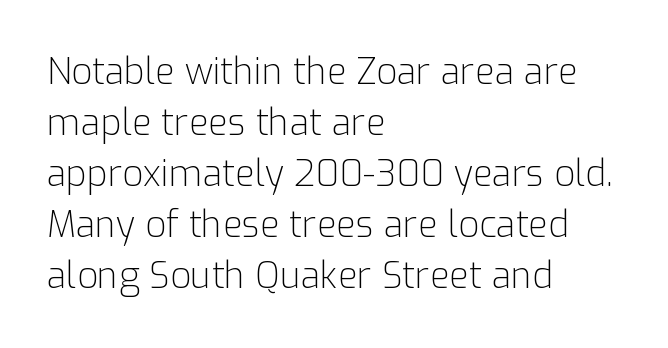
The image shows 36 px light sans-serif type, upright; set left-aligned, normal line spacing (1.42x), normal letter spacing, not underlined; low stroke contrast and a medium x-height.
